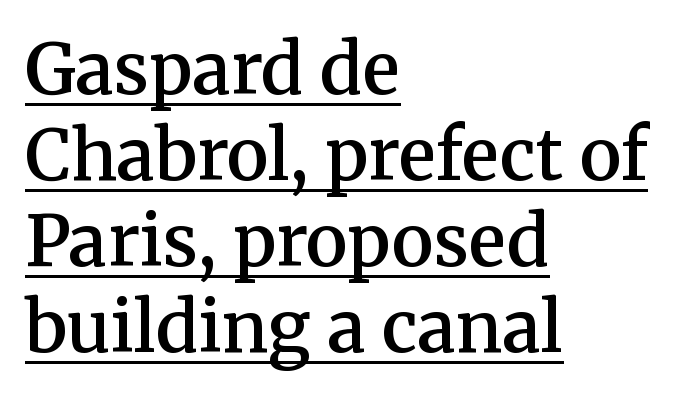
The image shows 70 px semibold serif type, upright; set left-aligned, line spacing 1.23x, normal letter spacing, underlined; medium stroke contrast and a medium x-height.
